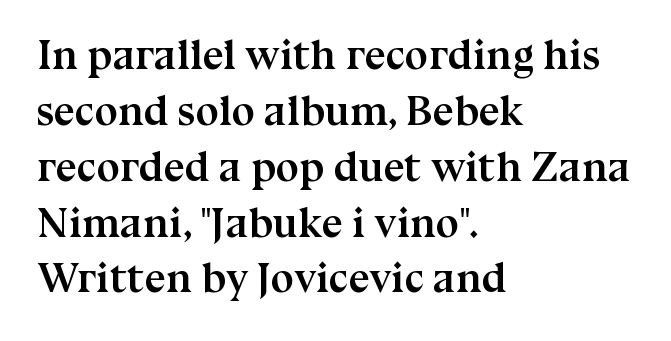
{"serif": "yes", "italic": "no", "bold": "yes", "weight": "semibold", "width": "normal", "stroke_contrast": "medium", "x_height": "medium", "monospaced": "no", "underline": "no", "align": "left", "line_spacing": "normal", "line_spacing_ratio": 1.33, "letter_spacing": "normal", "letter_spacing_em": 0.0, "glyph_px": 42}
